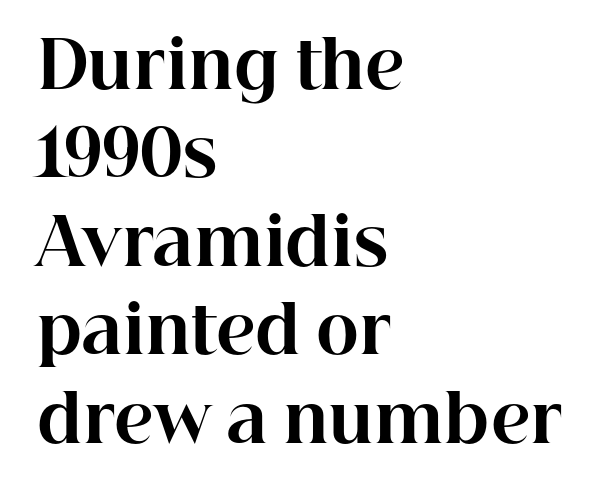
The image shows 65 px bold serif type, upright; set left-aligned, normal line spacing (1.36x), normal letter spacing, not underlined; high stroke contrast and a medium x-height.
